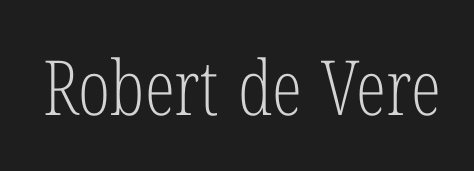
{"serif": "yes", "italic": "no", "bold": "no", "weight": "light", "width": "condensed", "stroke_contrast": "low", "x_height": "medium", "monospaced": "no", "underline": "no", "letter_spacing": "normal", "letter_spacing_em": 0.0, "glyph_px": 76}
